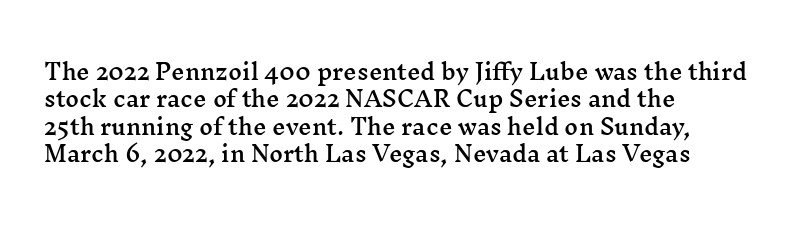
The image shows 21 px text type, upright; set left-aligned, normal line spacing (1.3x), normal letter spacing, not underlined.
